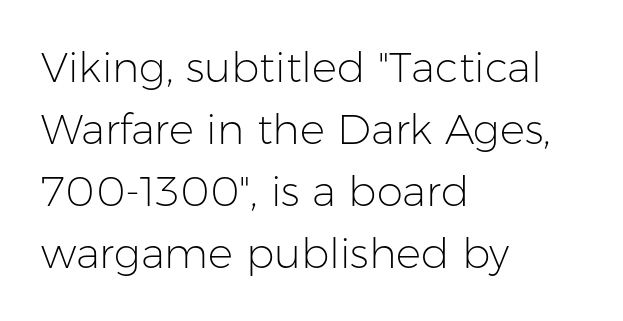
{"serif": "no", "italic": "no", "bold": "no", "weight": "light", "width": "normal", "stroke_contrast": "low", "x_height": "medium", "monospaced": "no", "underline": "no", "align": "left", "line_spacing": "normal", "line_spacing_ratio": 1.48, "letter_spacing": "normal", "letter_spacing_em": 0.0, "glyph_px": 42}
